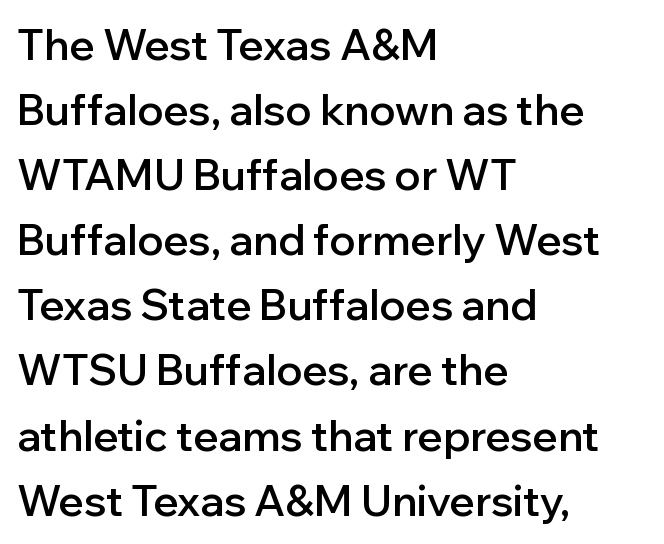
Q: Is the text bold? A: Semi-bold.
Q: Is the text italic (slanted)? A: No, it is upright.
Q: Is the typeface a serif or a sans-serif typeface? A: Sans-serif.
Q: Is the text underlined? A: No.
Q: How is the paragraph aligned? A: Left-aligned.
Q: Is the spacing between letters normal or unusually wide? A: Normal.
Q: Is the spacing between lines tight, normal or loose? A: Normal.
Q: Width (condensed, normal, or wide)? A: Normal.
Q: Stroke contrast? A: Low.
Q: x-height? A: Medium.
Q: Monospaced? A: No.
